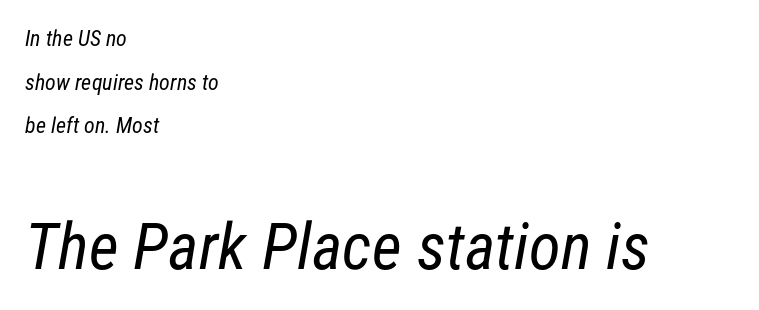
How are the letters spaced? Ordinarily, with no added tracking. Larger block? The one below; the one above is distinctly smaller. You could not count columns in this text — the font is proportionally spaced. The passage shown is typeset with a sans-serif family. If you measured baseline to baseline, you'd find a long distance. The letterforms sit at book weight or below.
